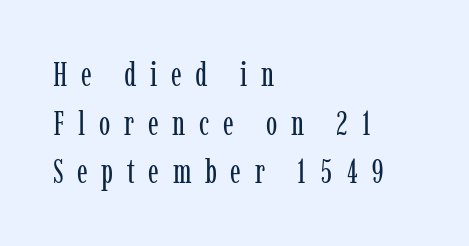
The baseline area is clear. Does extra space separate the letters? Yes, quite a lot of it. Successive baselines arrive at the customary interval. A serif font was chosen for this passage. This rendering uses left alignment, leaving the right contour irregular.
